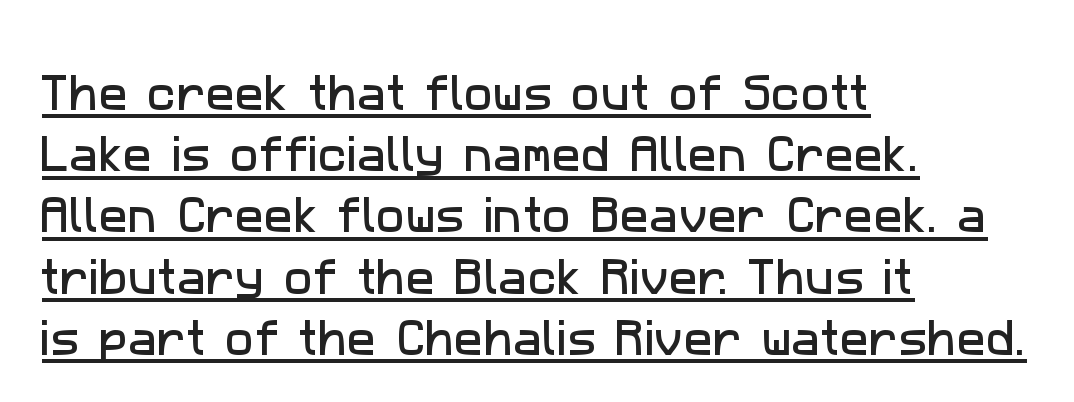
The image shows 39 px sans-serif type; set left-aligned, normal line spacing (1.57x), normal letter spacing, underlined; low stroke contrast and a medium x-height.
